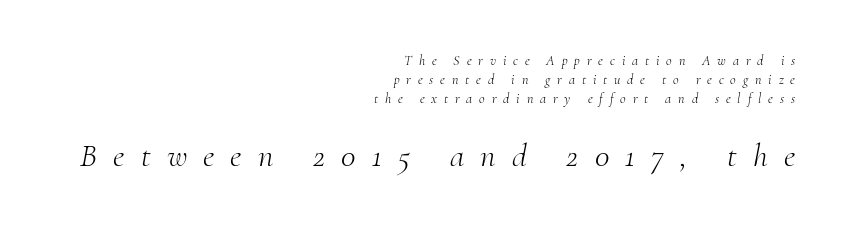
The image shows 33 px light serif type, italic (leaning right); set right-aligned, normal line spacing (1.34x), unusually wide letter spacing (+0.49 em), not underlined; the second (bottom) block is 2.36x larger; medium stroke contrast and a small x-height.
